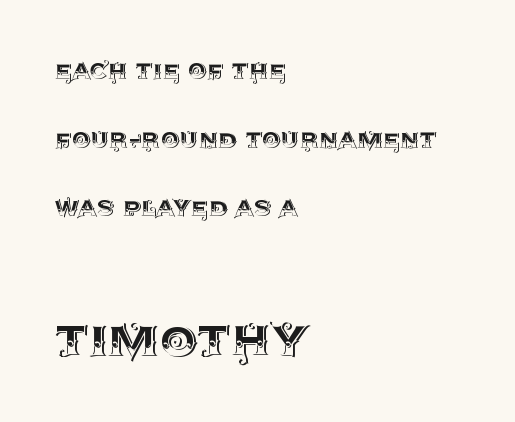
The image shows 60 px text type, upright; set left-aligned, loose line spacing (2.29x), normal letter spacing, not underlined; the second (bottom) block is 2.0x larger; a large x-height.
